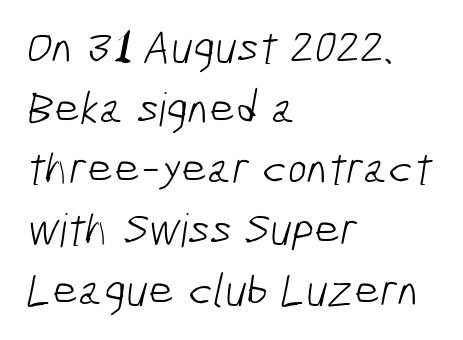
A quiet, ordinary-to-light weight characterises the typeface. Which margin do the lines hug? The left one — the right edge is uneven. Is this a fixed-width face? No — the glyphs have proportional, varying widths. The characters display no serif detailing; their extremities are plain. How are the letters spaced? Ordinarily, with no added tracking. Honestly, the row spacing looks completely unremarkable.
